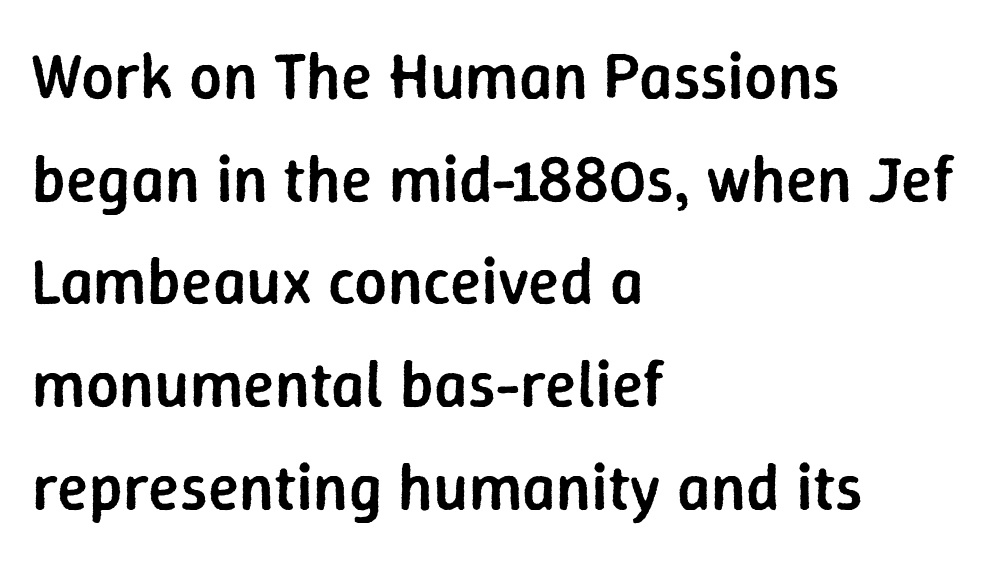
The image shows 65 px semibold sans-serif type, upright; set left-aligned, normal line spacing (1.58x), normal letter spacing, not underlined; low stroke contrast and a medium x-height.
